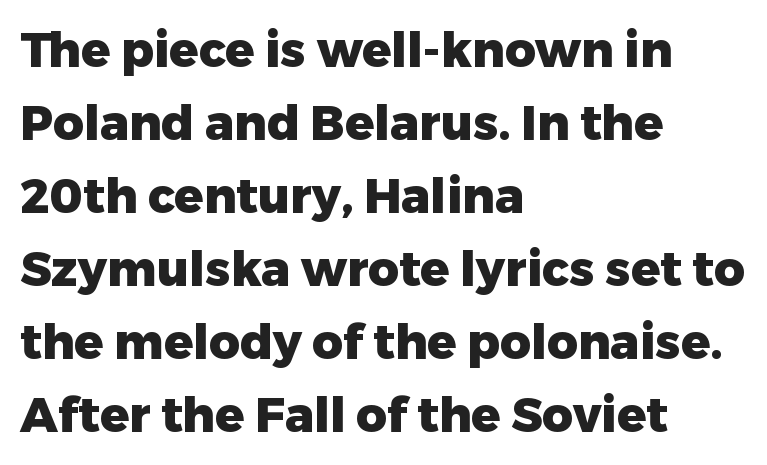
The letters stand straight up with perfectly vertical stems. The gap between lines stays unmarked. A classic flush-left, rag-right setting is used for this passage. The type family on display is of the sans-serif kind. Pretty heavy lettering here — definitely bold. Honestly, the row spacing looks completely unremarkable.
